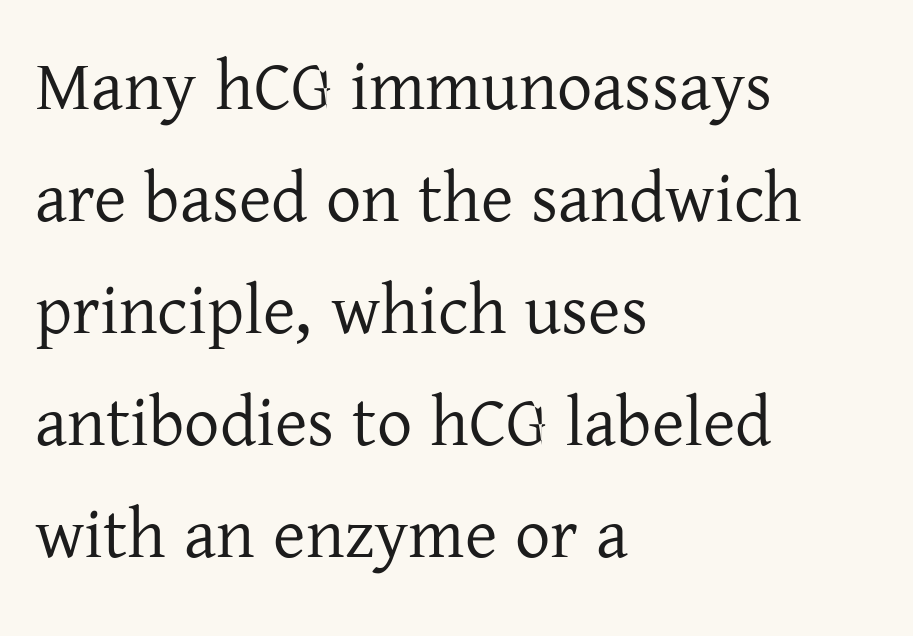
Vertically, the passage feels balanced, rows spaced as you'd expect. Does the copy run flush right? No — it runs flush left. Words float on clear page, feet unadorned. These lines keep a tight, regular rhythm from letter to letter.
